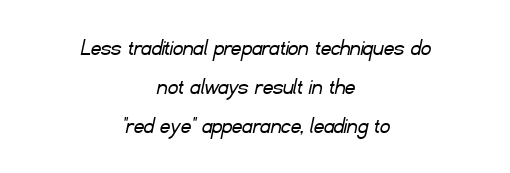
The passage is arranged like a title page — every line centered. Here the glyphs are tracked normally, forming tight word shapes. Normally led — the rows are evenly, conventionally spaced. Each row of text sits above clean, open space.
